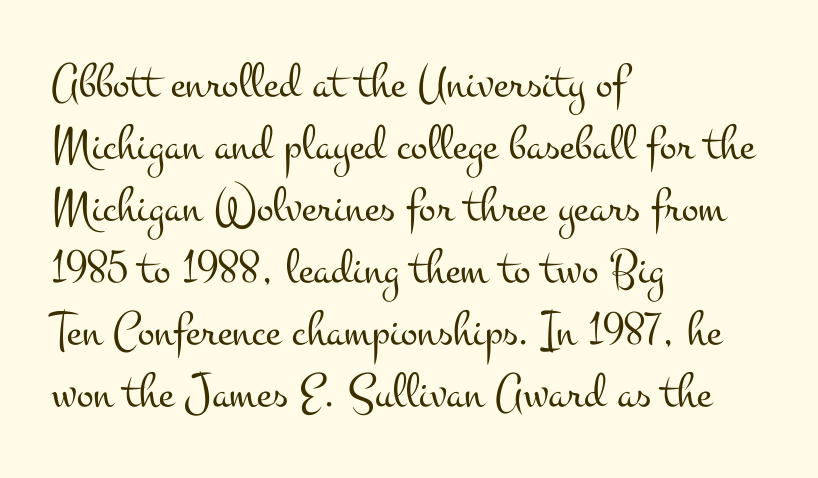
Q: Is the text bold? A: No.
Q: Is the text italic (slanted)? A: Yes.
Q: Is the text underlined? A: No.
Q: How is the paragraph aligned? A: Left-aligned.
Q: Is the spacing between letters normal or unusually wide? A: Normal.
Q: Width (condensed, normal, or wide)? A: Wide.
Q: Stroke contrast? A: Medium.
Q: x-height? A: Small.
Q: Monospaced? A: No.
